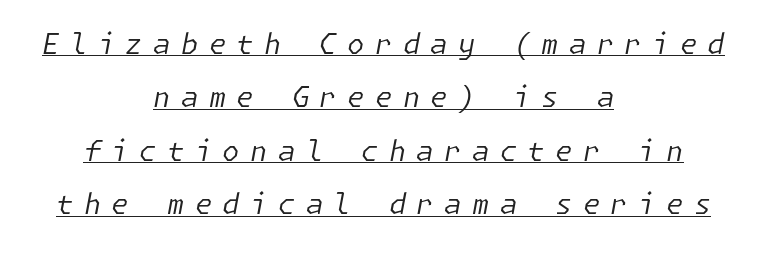
The image shows 28 px regular-weight type, italic (leaning right); set centered, loose line spacing (1.91x), unusually wide letter spacing (+0.37 em), underlined; low stroke contrast and a medium x-height.
